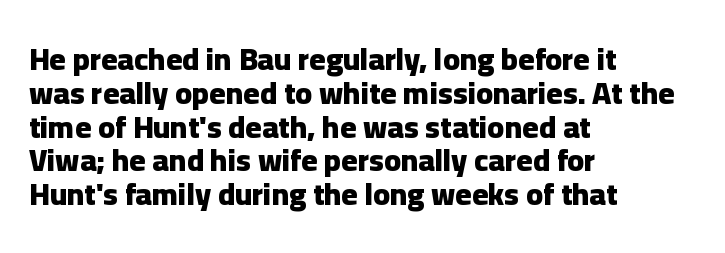
The rendering uses natural spacing where letterforms have individual widths. This rendering employs a face without finishing strokes, i.e., a sans-serif. Default kerning and tracking; the words read as compact shapes. If you drew a line through each stem, it would be perfectly vertical. Plenty of ink on the page — the face is bold.
